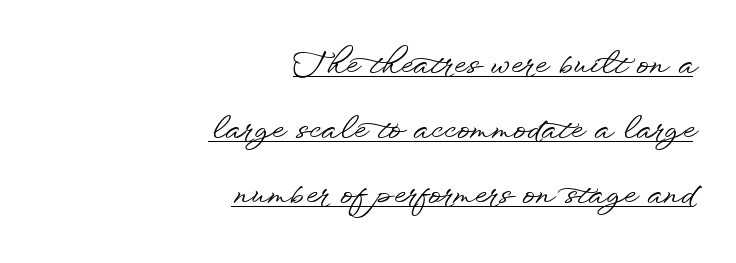
Character widths vary here, with narrow letters taking less room than wide ones. Default kerning and tracking; the words read as compact shapes. The glyphs are accompanied by a horizontal stroke just below them. The compositor pushed each line to the right boundary.
